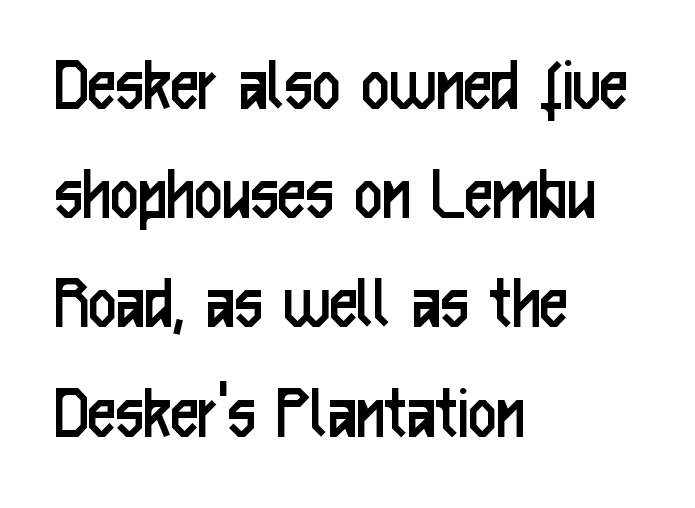
This sample uses an upright cut, with every glyph sitting square on the baseline. The letters advance in unequal steps, a hallmark of proportional type. The string is rendered with underlining switched off. Line spacing here is normal.
